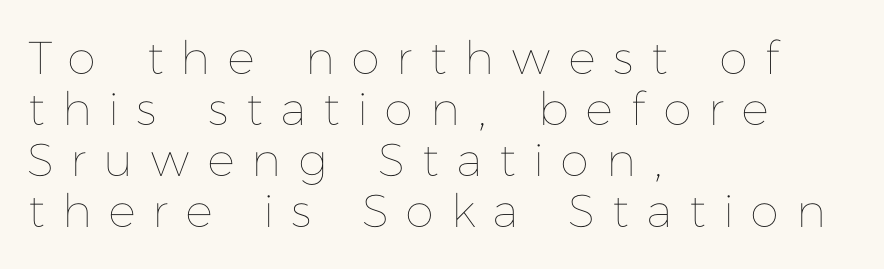
The image shows 46 px thin type, upright; set left-aligned, tight line spacing (1.11x), unusually wide letter spacing (+0.43 em), not underlined; low stroke contrast and a medium x-height.
